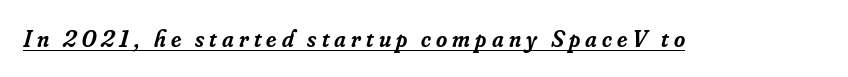
{"italic": "yes", "lean": "right", "slant_degrees": 16, "bold": "semi", "underline": "yes", "letter_spacing": "wide", "letter_spacing_em": 0.21, "glyph_px": 24}
